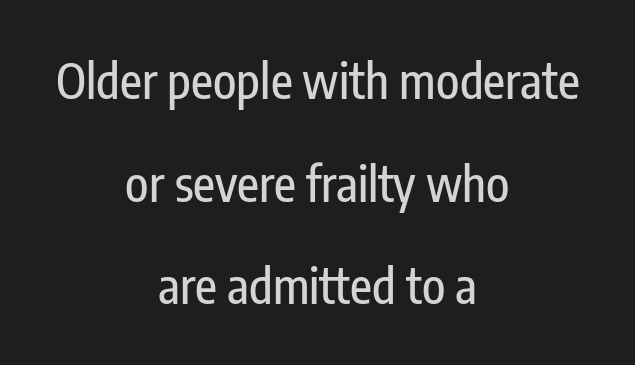
The image shows 48 px condensed sans-serif type, upright; set centered, loose line spacing (2.14x), normal letter spacing, not underlined; low stroke contrast and a medium x-height.
